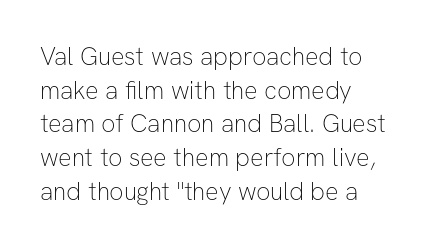
Q: Is the text bold? A: No.
Q: Is the text italic (slanted)? A: No, it is upright.
Q: Is the text underlined? A: No.
Q: How is the paragraph aligned? A: Left-aligned.
Q: Is the spacing between letters normal or unusually wide? A: Normal.
Q: Is the spacing between lines tight, normal or loose? A: Normal.
